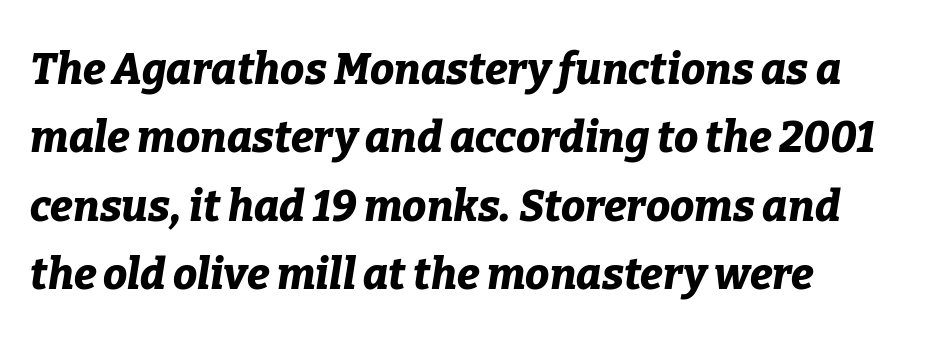
{"italic": "yes", "lean": "right", "slant_degrees": 9, "bold": "yes", "weight": "bold", "width": "normal", "stroke_contrast": "low", "x_height": "medium", "monospaced": "no", "underline": "no", "line_spacing": "normal", "line_spacing_ratio": 1.59, "letter_spacing": "normal", "letter_spacing_em": 0.0, "glyph_px": 43}
